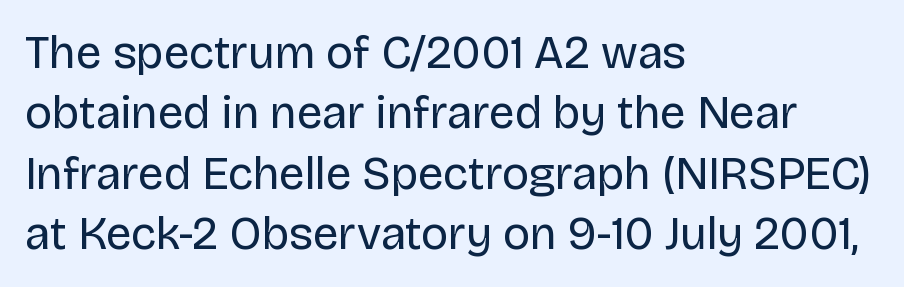
Q: Is the text bold? A: No.
Q: Is the text italic (slanted)? A: No, it is upright.
Q: Is the typeface a serif or a sans-serif typeface? A: Sans-serif.
Q: Is the text underlined? A: No.
Q: How is the paragraph aligned? A: Left-aligned.
Q: Is the spacing between letters normal or unusually wide? A: Normal.
Q: Is the spacing between lines tight, normal or loose? A: Normal.
Q: Width (condensed, normal, or wide)? A: Normal.
Q: Stroke contrast? A: Low.
Q: x-height? A: Large.
Q: Monospaced? A: No.
